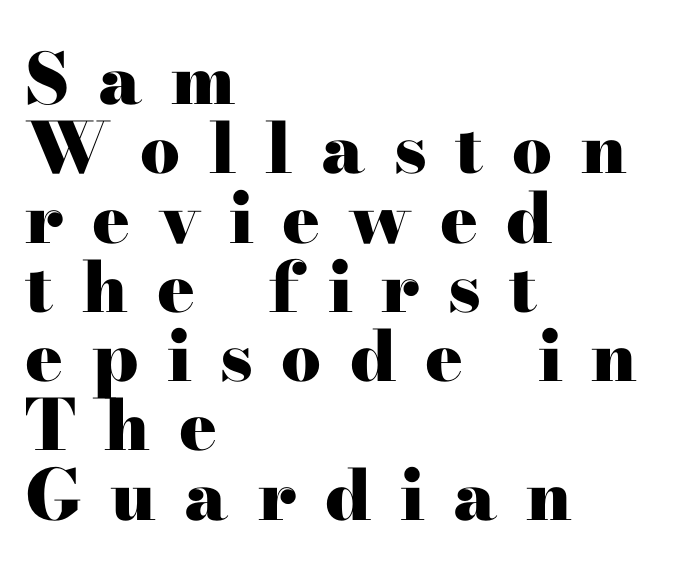
The text block is weighted toward the left margin, trailing off unevenly rightward. Nobody drew a line under any word here. The font is running at its bold setting. A serif font was chosen for this passage. Here the designer chose a conventional face with non-uniform glyph widths.
